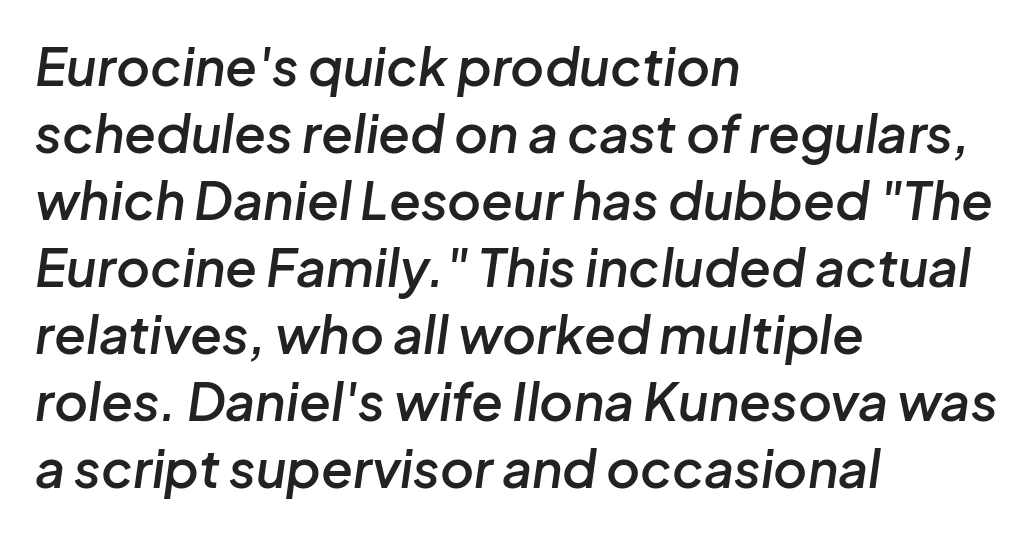
No extra tracking has been applied to these lines. Anything drawn beneath the words? Only blank space. Quick note: interline space is typical. Typesetter's note: demi weight, one step under bold. Spacing verdict: proportional, widths tailored to each character. Designer's note — italics engaged.
